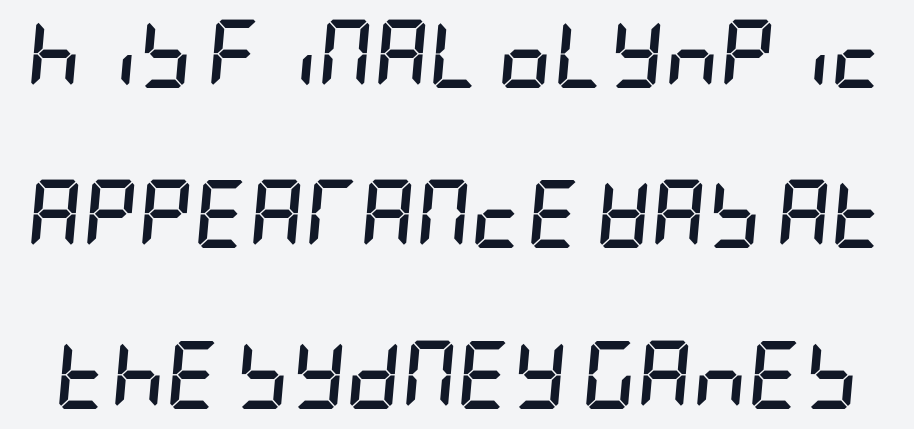
{"italic": "yes", "lean": "right", "slant_degrees": 5, "bold": "yes", "weight": "semibold", "width": "condensed", "stroke_contrast": "low", "x_height": "large", "underline": "no", "line_spacing": "loose", "line_spacing_ratio": 2.36, "letter_spacing": "normal", "letter_spacing_em": 0.0, "glyph_px": 68}
